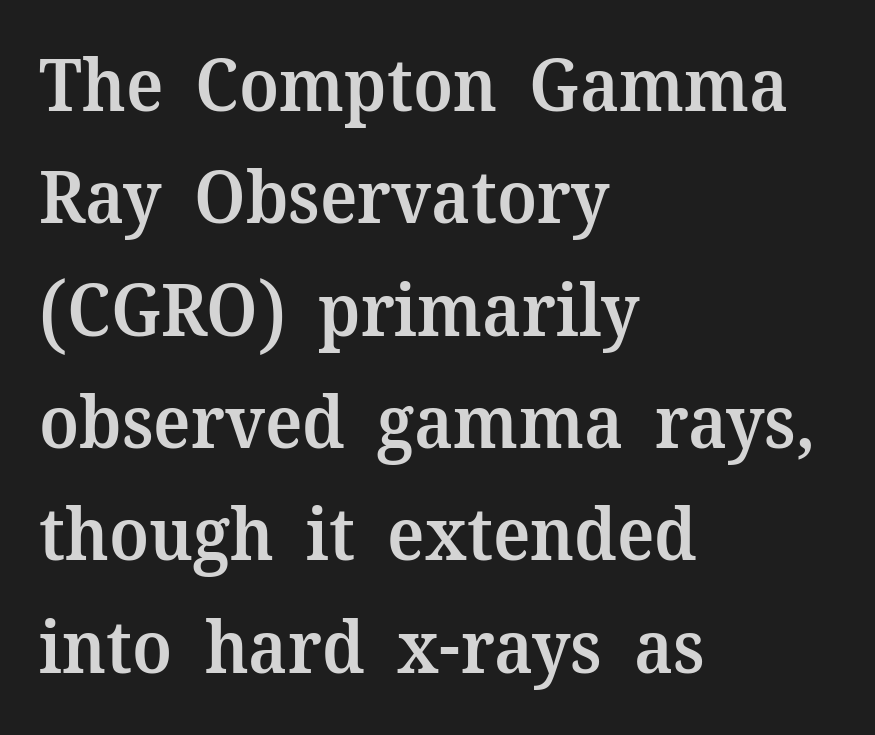
{"serif": "yes", "italic": "no", "bold": "semi", "weight": "semibold", "width": "normal", "stroke_contrast": "medium", "x_height": "medium", "monospaced": "no", "underline": "no", "align": "left", "line_spacing": "normal", "line_spacing_ratio": 1.56, "letter_spacing": "normal", "letter_spacing_em": 0.0, "glyph_px": 72}
